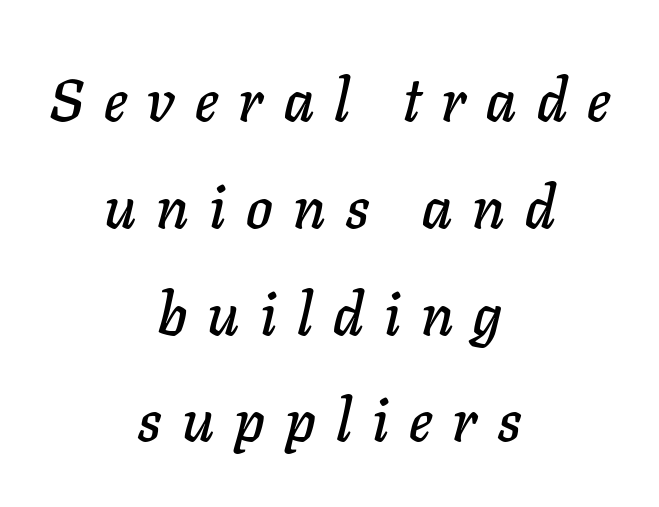
The image shows 60 px text type, italic (leaning right); set centered, line spacing 1.78x, unusually wide letter spacing (+0.34 em), not underlined; low stroke contrast and a medium x-height.
